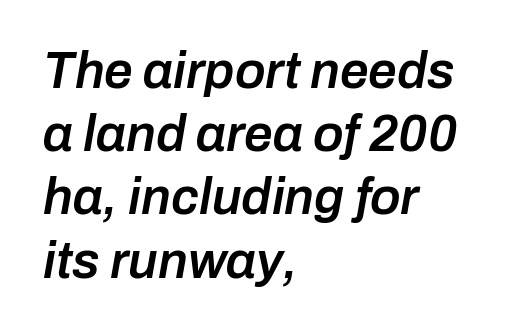
{"italic": "yes", "lean": "right", "slant_degrees": 10, "bold": "semi", "weight": "semibold", "width": "normal", "stroke_contrast": "low", "x_height": "medium", "monospaced": "no", "underline": "no", "align": "left", "line_spacing_ratio": 1.24, "letter_spacing": "normal", "letter_spacing_em": 0.0, "glyph_px": 51}
